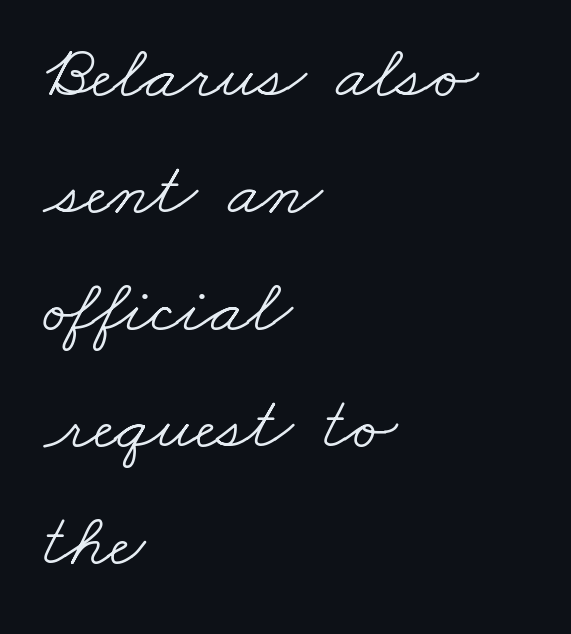
{"serif": "yes", "bold": "no", "weight": "light", "width": "wide", "stroke_contrast": "low", "x_height": "small", "monospaced": "no", "underline": "no", "align": "left", "line_spacing": "normal", "line_spacing_ratio": 1.54, "letter_spacing": "normal", "letter_spacing_em": 0.0, "glyph_px": 76}
